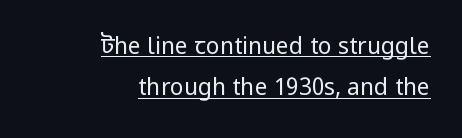
The image shows 23 px text type, upright; set right-aligned, line spacing 1.79x, normal letter spacing, underlined.
